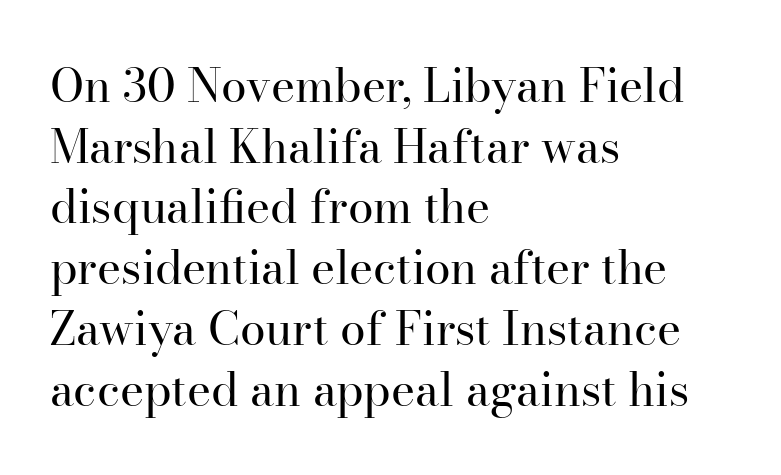
{"serif": "yes", "italic": "no", "bold": "no", "weight": "regular", "width": "normal", "stroke_contrast": "high", "x_height": "small", "monospaced": "no", "underline": "no", "align": "left", "line_spacing": "normal", "line_spacing_ratio": 1.32, "letter_spacing": "normal", "letter_spacing_em": 0.0, "glyph_px": 46}
